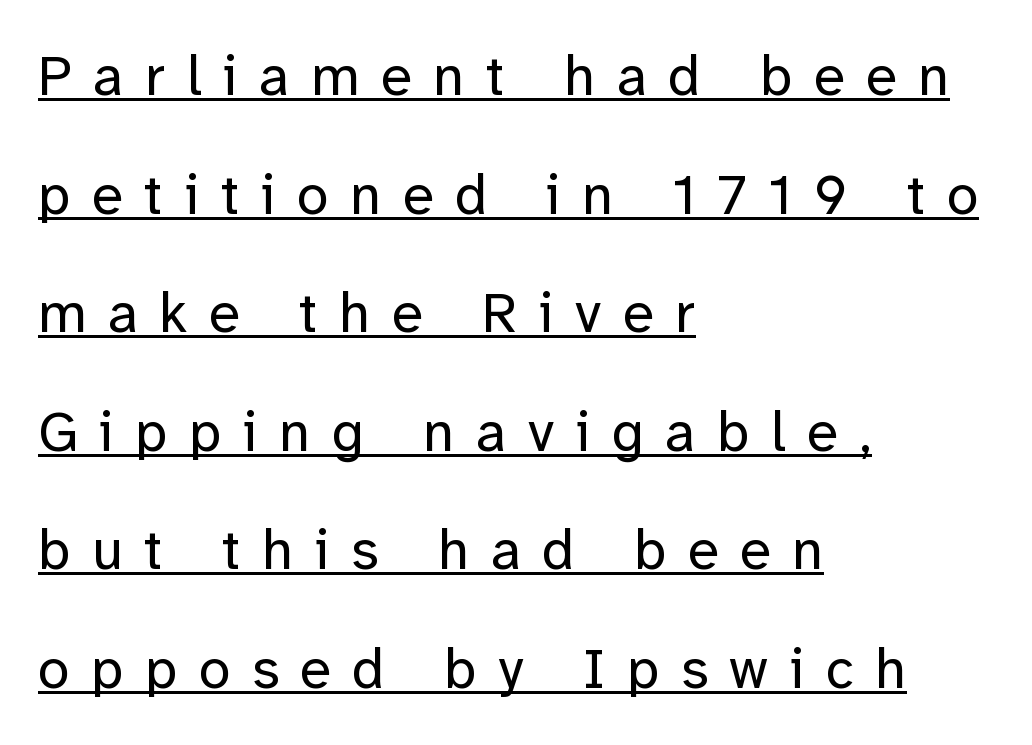
Q: Is the text bold? A: No.
Q: Is the text italic (slanted)? A: No, it is upright.
Q: Is the typeface a serif or a sans-serif typeface? A: Sans-serif.
Q: Is the text underlined? A: Yes.
Q: How is the paragraph aligned? A: Left-aligned.
Q: Is the spacing between letters normal or unusually wide? A: Unusually wide.
Q: Is the spacing between lines tight, normal or loose? A: Loose.
Q: Width (condensed, normal, or wide)? A: Normal.
Q: Stroke contrast? A: Low.
Q: x-height? A: Medium.
Q: Monospaced? A: No.
